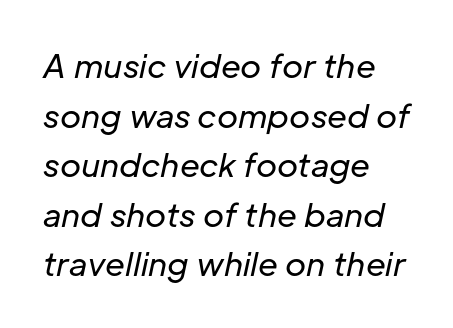
A typesetter would mark this as italic. The space directly below the letters is spotless. The line-height multiplier appears to be the usual default. Vertical stems look standard width or narrower in stroke.
